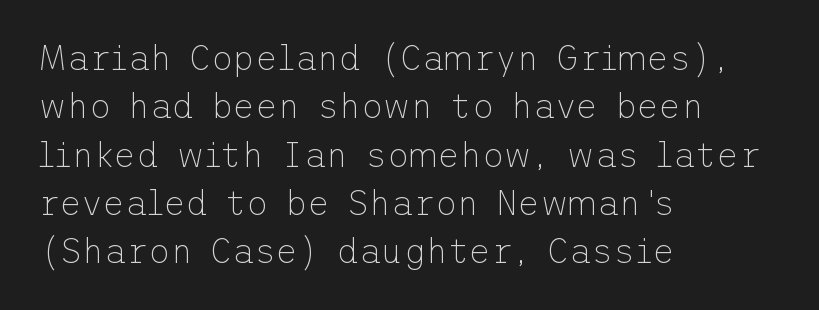
Q: Is the text bold? A: No.
Q: Is the text italic (slanted)? A: No, it is upright.
Q: Is the typeface a serif or a sans-serif typeface? A: Sans-serif.
Q: Is the text underlined? A: No.
Q: How is the paragraph aligned? A: Left-aligned.
Q: Is the spacing between letters normal or unusually wide? A: Normal.
Q: Is the spacing between lines tight, normal or loose? A: Normal.
Q: Width (condensed, normal, or wide)? A: Normal.
Q: Stroke contrast? A: Low.
Q: x-height? A: Medium.
